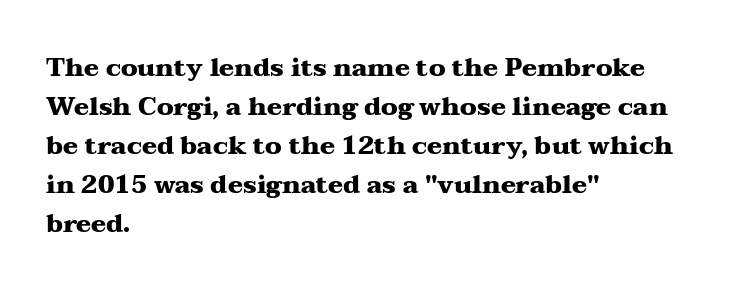
Q: Is the text bold? A: Yes.
Q: Is the text italic (slanted)? A: No, it is upright.
Q: Is the text underlined? A: No.
Q: How is the paragraph aligned? A: Left-aligned.
Q: Is the spacing between letters normal or unusually wide? A: Normal.
Q: Is the spacing between lines tight, normal or loose? A: Normal.
